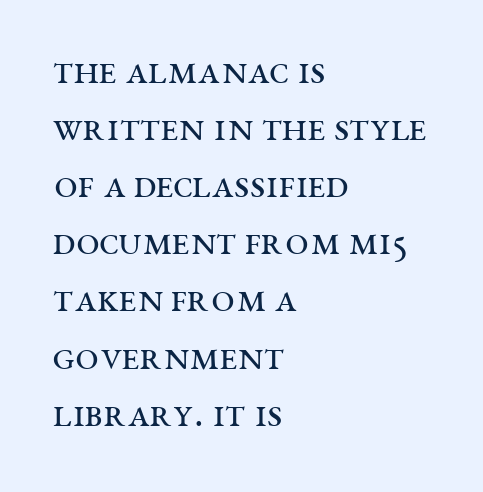
The image shows 42 px regular-weight, wide serif type, upright; set left-aligned, normal line spacing (1.36x), normal letter spacing, not underlined; medium stroke contrast and a large x-height.
